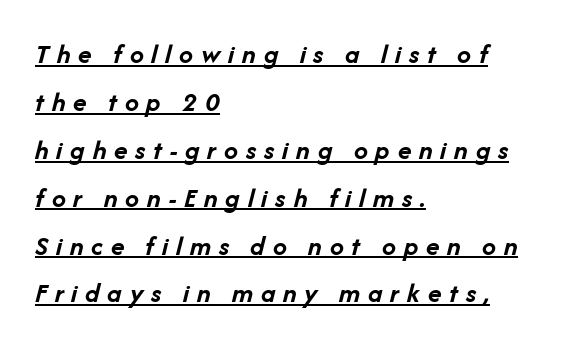
Underlining? Definitely there. The rendering anchors every line to the left-hand side. Notice how thick the strokes are: this is what a full bold looks like. This sample has the flowing, uneven cadence of proportional lettering. Is the letter spacing exaggerated? Yes — the characters are pushed far apart. Slanted lettering throughout.
